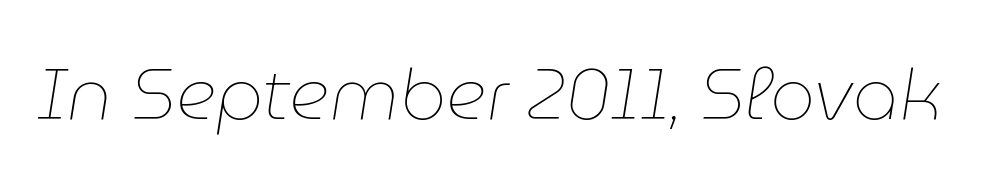
The letters advance in unequal steps, a hallmark of proportional type. The zone under the glyphs is completely vacant. This is not heavy type; no bold has been used. The letterforms sit shoulder to shoulder at normal distance.
